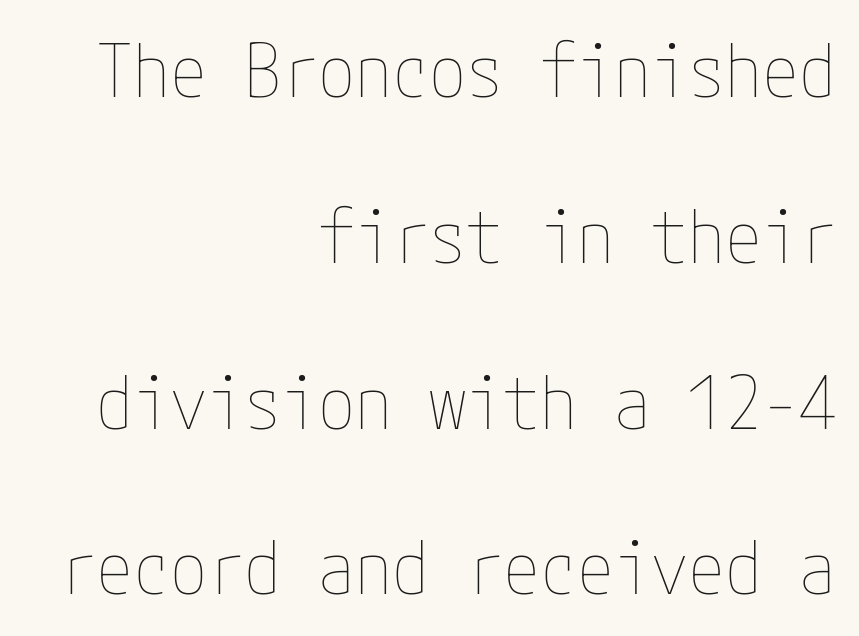
Q: Is the text bold? A: No.
Q: Is the text italic (slanted)? A: No, it is upright.
Q: Is the text underlined? A: No.
Q: How is the paragraph aligned? A: Right-aligned.
Q: Is the spacing between letters normal or unusually wide? A: Normal.
Q: Is the spacing between lines tight, normal or loose? A: Loose.
Q: Width (condensed, normal, or wide)? A: Condensed.
Q: Stroke contrast? A: Low.
Q: x-height? A: Medium.
